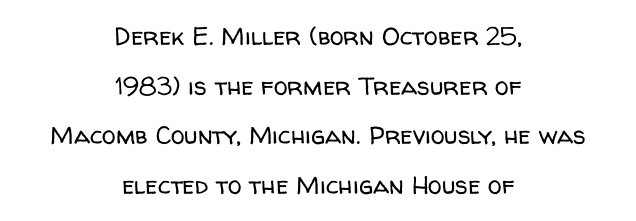
Q: Is the text bold? A: No.
Q: Is the text italic (slanted)? A: No, it is upright.
Q: Is the text underlined? A: No.
Q: How is the paragraph aligned? A: Centered.
Q: Is the spacing between letters normal or unusually wide? A: Normal.
Q: Is the spacing between lines tight, normal or loose? A: Loose.
